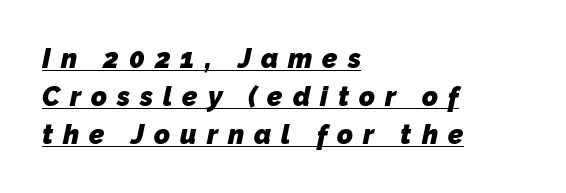
{"bold": "yes", "underline": "yes", "align": "left", "line_spacing": "normal", "line_spacing_ratio": 1.4, "letter_spacing": "wide", "letter_spacing_em": 0.37, "glyph_px": 27}
